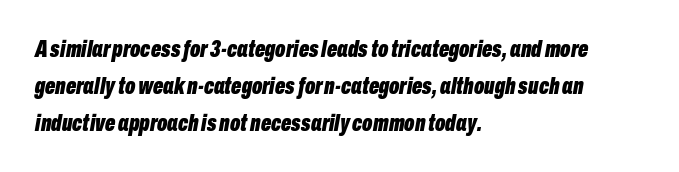
{"italic": "yes", "lean": "right", "slant_degrees": 10, "bold": "yes", "underline": "no", "align": "left", "line_spacing": "normal", "line_spacing_ratio": 1.54, "letter_spacing": "normal", "letter_spacing_em": 0.0, "glyph_px": 24}
